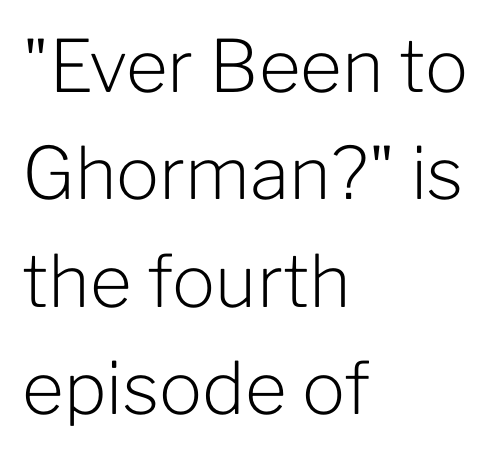
{"serif": "no", "italic": "no", "bold": "no", "weight": "light", "width": "normal", "stroke_contrast": "low", "x_height": "medium", "monospaced": "no", "underline": "no", "align": "left", "line_spacing": "normal", "line_spacing_ratio": 1.49, "letter_spacing": "normal", "letter_spacing_em": 0.0, "glyph_px": 72}
